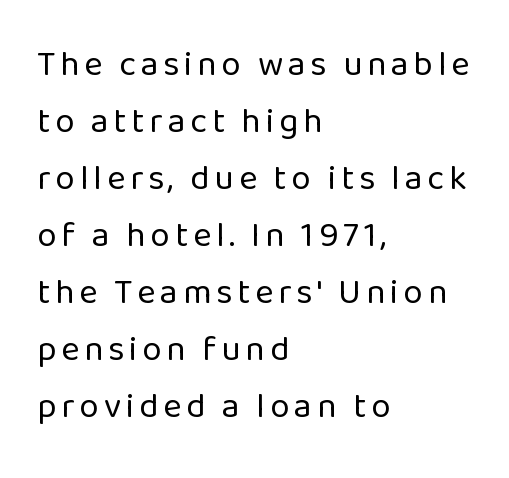
Q: Is the text bold? A: No.
Q: Is the text italic (slanted)? A: No, it is upright.
Q: Is the typeface a serif or a sans-serif typeface? A: Sans-serif.
Q: Is the text underlined? A: No.
Q: How is the paragraph aligned? A: Left-aligned.
Q: Is the spacing between lines tight, normal or loose? A: Normal.
Q: Width (condensed, normal, or wide)? A: Normal.
Q: Stroke contrast? A: Low.
Q: x-height? A: Medium.
Q: Monospaced? A: No.
